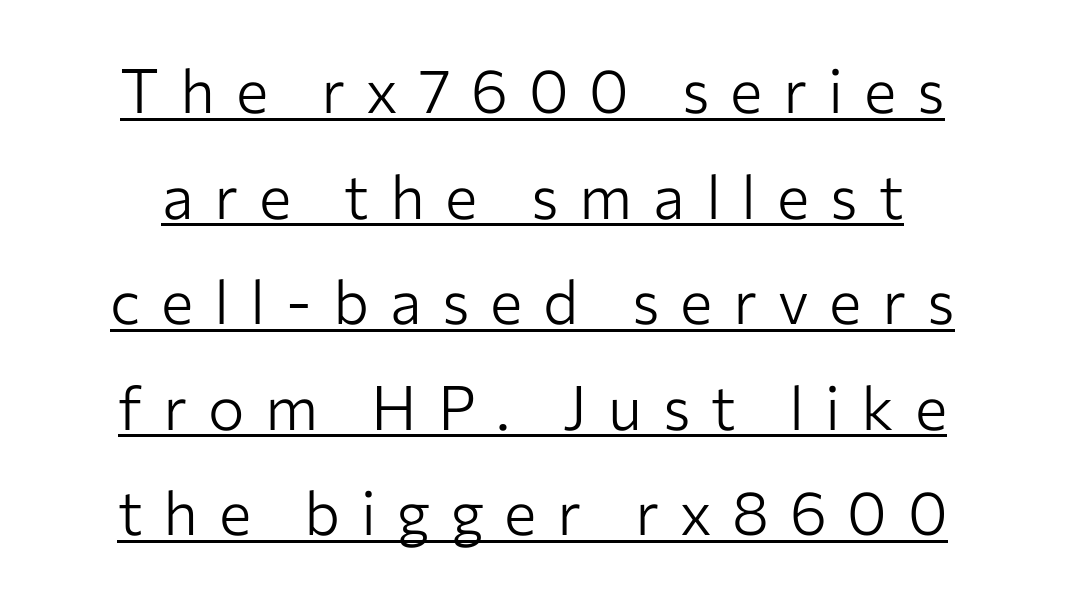
The face used here is proportionally spaced, like ordinary book or web type. Tall strokes in this sample are plumb rather than angled. On a weight scale, this lands at 450 or below. There is plenty of visible air inserted between adjacent glyphs. What decoration does the sample have? An underline. The lines in this sample share a center point and differ in where they start and stop.
